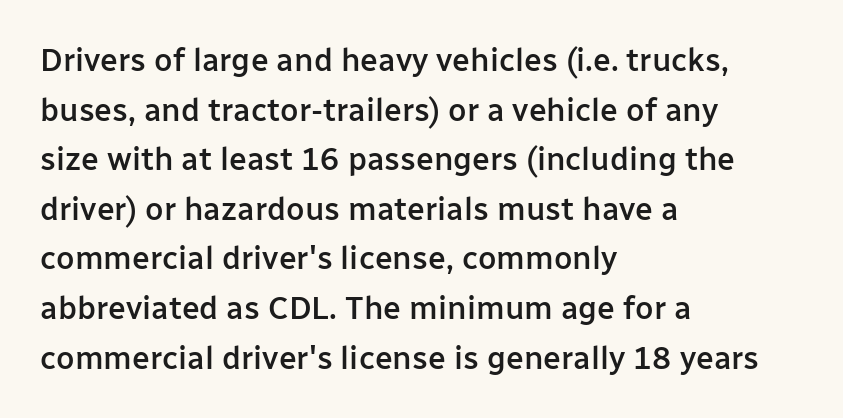
Q: Is the text bold? A: Semi-bold.
Q: Is the text italic (slanted)? A: No, it is upright.
Q: Is the typeface a serif or a sans-serif typeface? A: Sans-serif.
Q: Is the text underlined? A: No.
Q: How is the paragraph aligned? A: Left-aligned.
Q: Is the spacing between letters normal or unusually wide? A: Normal.
Q: Is the spacing between lines tight, normal or loose? A: Normal.
Q: Width (condensed, normal, or wide)? A: Normal.
Q: Stroke contrast? A: Low.
Q: x-height? A: Medium.
Q: Monospaced? A: No.
